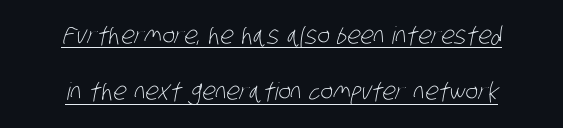
{"bold": "no", "underline": "yes", "align": "center", "line_spacing": "loose", "line_spacing_ratio": 2.34, "letter_spacing": "normal", "letter_spacing_em": 0.0, "glyph_px": 24}
